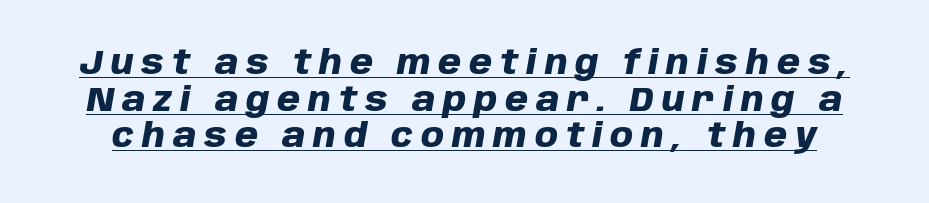
Chunky letters — that's bold for sure. This is oblique type, the kind used for emphasis or titles. Substantial extra tracking has been applied to these lines. In terms of leading, this rendering errs on the cramped side.
